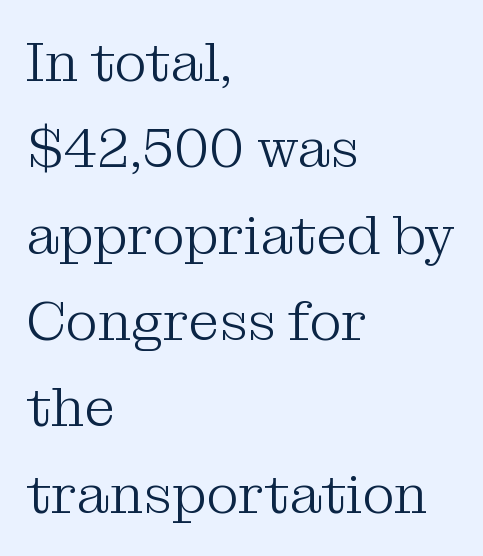
{"serif": "yes", "italic": "no", "bold": "no", "weight": "light", "width": "normal", "stroke_contrast": "medium", "x_height": "medium", "monospaced": "no", "underline": "no", "align": "left", "line_spacing": "normal", "line_spacing_ratio": 1.57, "letter_spacing": "normal", "letter_spacing_em": 0.0, "glyph_px": 55}
